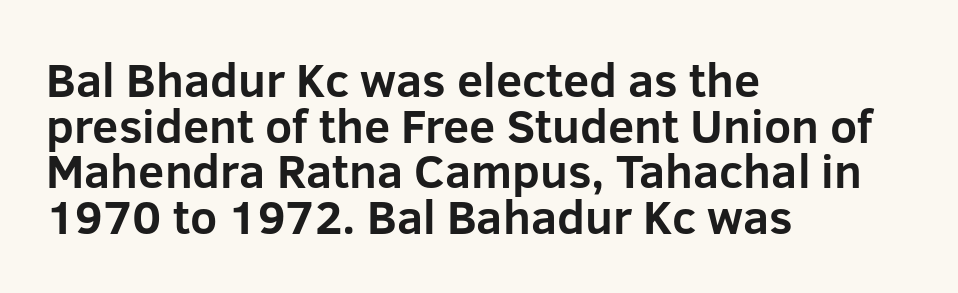
{"serif": "no", "italic": "no", "bold": "yes", "weight": "bold", "width": "normal", "stroke_contrast": "low", "x_height": "medium", "monospaced": "no", "underline": "no", "align": "left", "line_spacing": "tight", "line_spacing_ratio": 0.97, "letter_spacing": "normal", "letter_spacing_em": 0.0, "glyph_px": 47}
